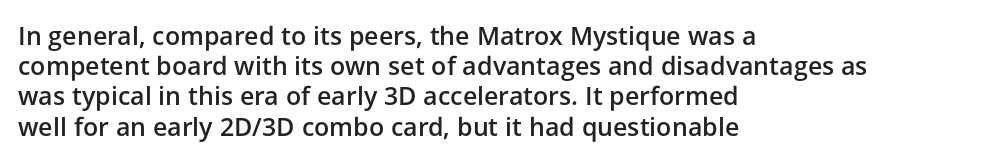
Q: Is the text bold? A: Semi-bold.
Q: Is the text italic (slanted)? A: No, it is upright.
Q: Is the text underlined? A: No.
Q: How is the paragraph aligned? A: Left-aligned.
Q: Is the spacing between letters normal or unusually wide? A: Normal.
